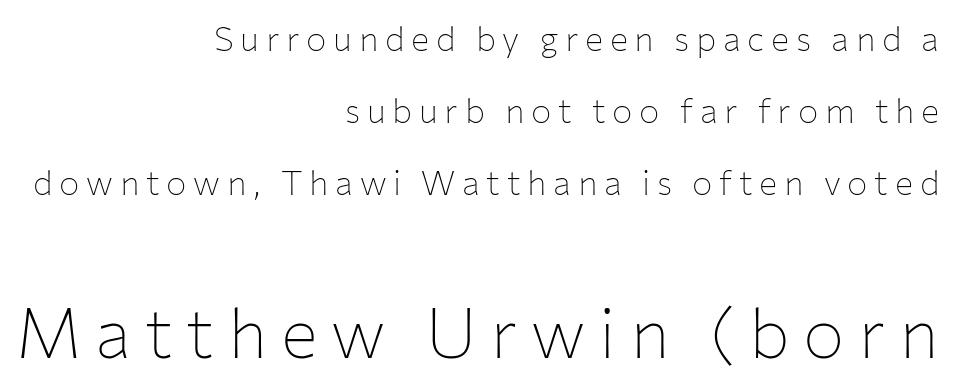
{"serif": "no", "italic": "no", "bold": "no", "weight": "thin", "width": "normal", "stroke_contrast": "low", "x_height": "medium", "monospaced": "no", "underline": "no", "align": "right", "line_spacing": "loose", "line_spacing_ratio": 2.12, "letter_spacing": "wide", "letter_spacing_em": 0.2, "larger_block": "second", "size_ratio": 2.03, "glyph_px": 69}
